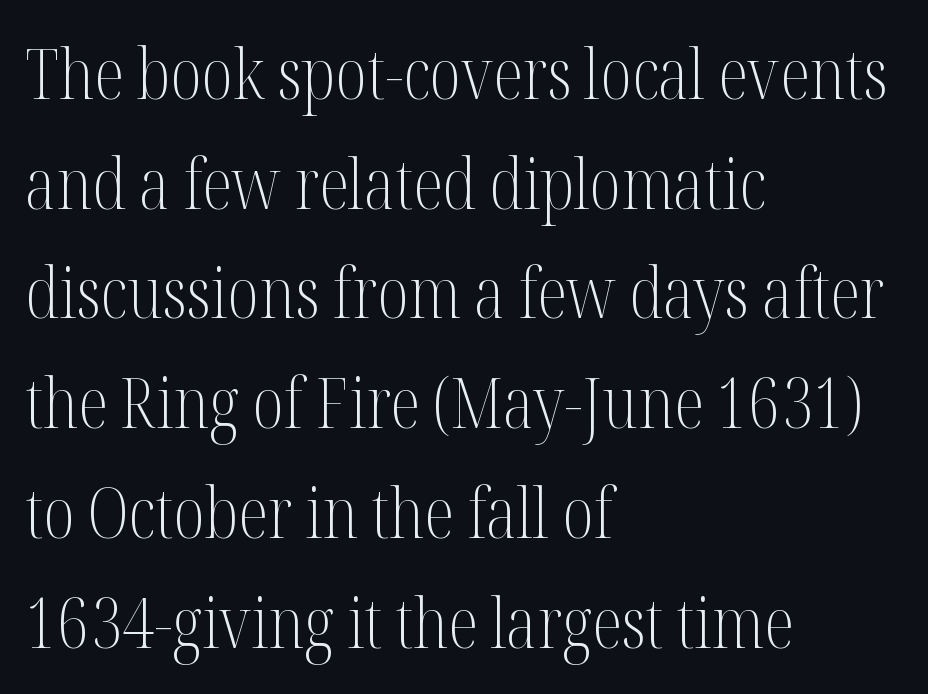
The image shows 69 px light, condensed serif type, upright; set left-aligned, normal line spacing (1.59x), normal letter spacing, not underlined; medium stroke contrast and a medium x-height.
